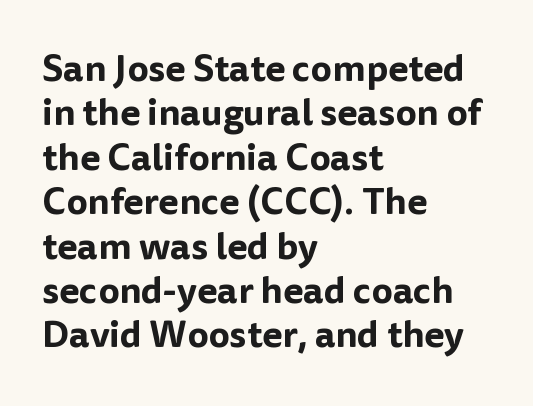
Q: Is the text italic (slanted)? A: No, it is upright.
Q: Is the typeface a serif or a sans-serif typeface? A: Sans-serif.
Q: Is the text underlined? A: No.
Q: How is the paragraph aligned? A: Left-aligned.
Q: Is the spacing between letters normal or unusually wide? A: Normal.
Q: Width (condensed, normal, or wide)? A: Normal.
Q: Stroke contrast? A: Low.
Q: x-height? A: Medium.
Q: Monospaced? A: No.
